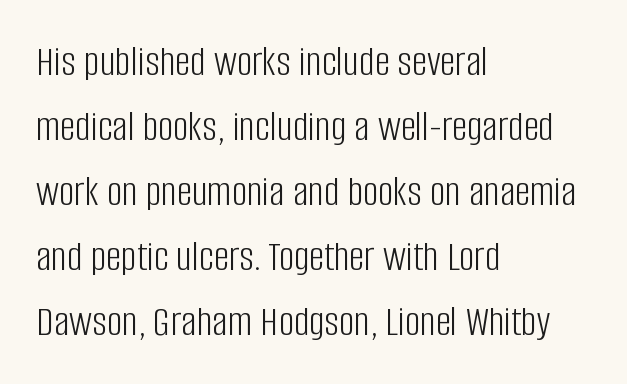
Q: Is the text bold? A: No.
Q: Is the text italic (slanted)? A: No, it is upright.
Q: Is the typeface a serif or a sans-serif typeface? A: Sans-serif.
Q: Is the text underlined? A: No.
Q: How is the paragraph aligned? A: Left-aligned.
Q: Is the spacing between letters normal or unusually wide? A: Normal.
Q: Is the spacing between lines tight, normal or loose? A: Normal.
Q: Width (condensed, normal, or wide)? A: Condensed.
Q: Stroke contrast? A: Low.
Q: x-height? A: Large.
Q: Monospaced? A: No.
